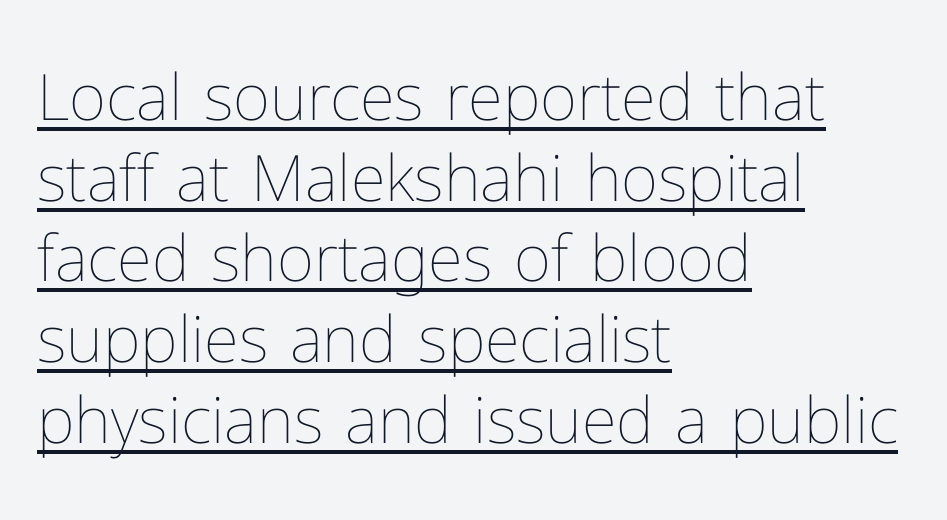
The rendering uses a moderate line-height, typical for paragraphs. The paragraph has a hard left edge and a soft right edge. Notice how a bar underscores the lettering throughout. The lettering stays uniformly vertical, giving the passage a roman look.
